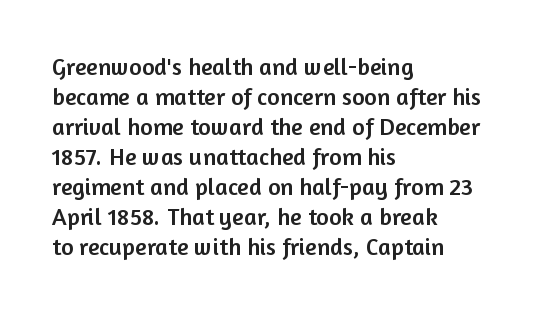
{"italic": "no", "underline": "no", "align": "left", "line_spacing": "normal", "line_spacing_ratio": 1.25, "letter_spacing": "normal", "letter_spacing_em": 0.0, "glyph_px": 24}
